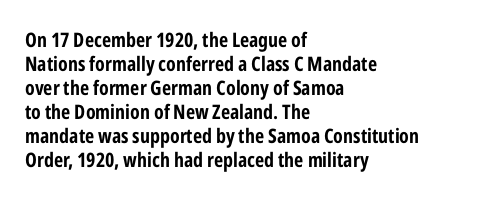
{"italic": "no", "bold": "yes", "underline": "no", "align": "left", "line_spacing_ratio": 1.2, "letter_spacing": "normal", "letter_spacing_em": 0.0, "glyph_px": 20}
